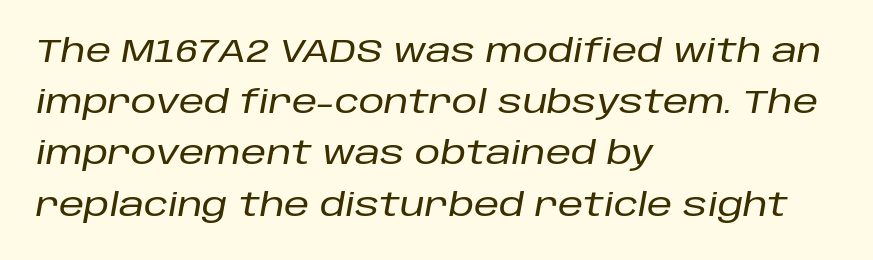
{"italic": "yes", "lean": "right", "slant_degrees": 10, "width": "normal", "stroke_contrast": "low", "x_height": "large", "monospaced": "no", "underline": "no", "align": "left", "line_spacing": "normal", "line_spacing_ratio": 1.6, "letter_spacing": "normal", "letter_spacing_em": 0.0, "glyph_px": 32}
